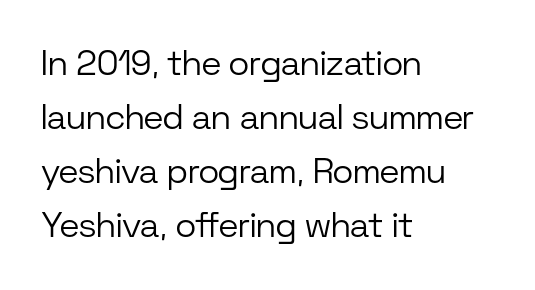
{"serif": "no", "italic": "no", "bold": "no", "weight": "light", "width": "normal", "stroke_contrast": "low", "x_height": "medium", "monospaced": "no", "underline": "no", "align": "left", "line_spacing": "normal", "line_spacing_ratio": 1.54, "letter_spacing": "normal", "letter_spacing_em": 0.0, "glyph_px": 35}
